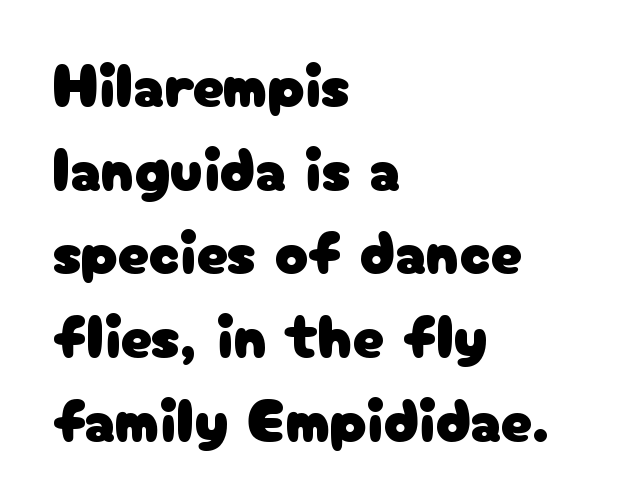
The image shows 62 px sans-serif type, upright; set left-aligned, normal line spacing (1.35x), normal letter spacing, not underlined; low stroke contrast and a medium x-height.
